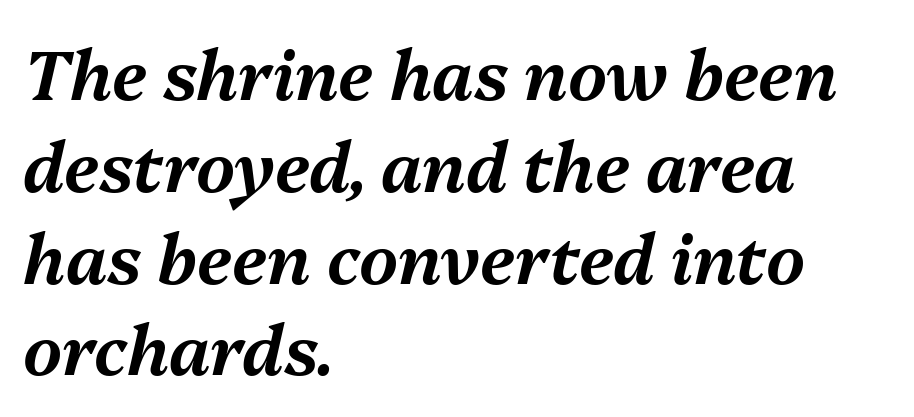
The image shows 68 px text type, italic (leaning right); set left-aligned, normal line spacing (1.35x), normal letter spacing, not underlined; medium stroke contrast and a medium x-height.
